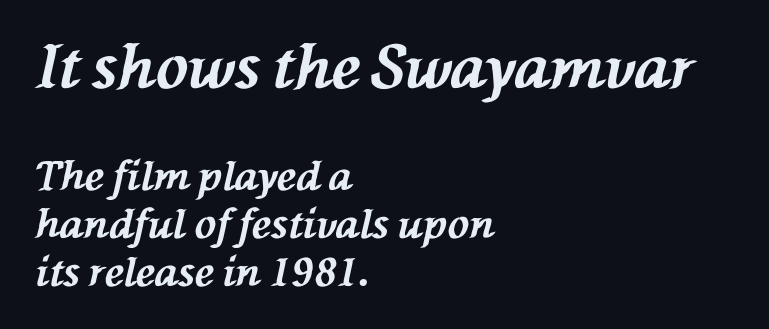
{"italic": "yes", "lean": "left", "slant_degrees": 76, "bold": "yes", "weight": "bold", "width": "normal", "stroke_contrast": "medium", "x_height": "medium", "monospaced": "no", "underline": "no", "align": "left", "line_spacing_ratio": 1.2, "letter_spacing": "normal", "letter_spacing_em": 0.0, "larger_block": "first", "size_ratio": 1.5, "glyph_px": 60}
